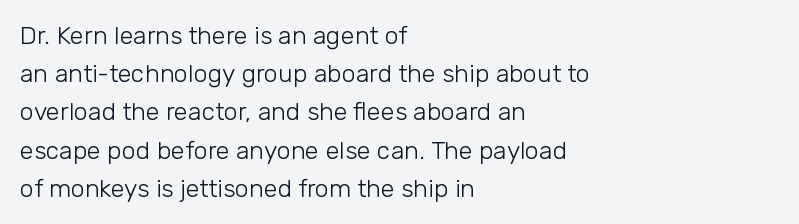
The glyphs are unaccompanied by any horizontal stroke below them. Posture: vertical. These lines keep a tight, regular rhythm from letter to letter. Interline gaps are of average width in this sample. The paragraph shown leans on its left margin.
